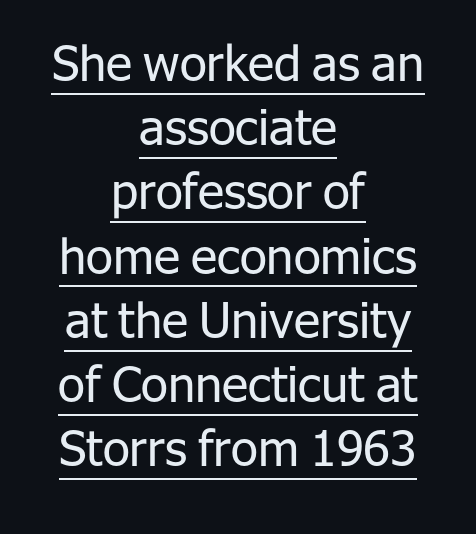
Q: Is the text bold? A: No.
Q: Is the text italic (slanted)? A: No, it is upright.
Q: Is the typeface a serif or a sans-serif typeface? A: Sans-serif.
Q: Is the text underlined? A: Yes.
Q: How is the paragraph aligned? A: Centered.
Q: Is the spacing between letters normal or unusually wide? A: Normal.
Q: Is the spacing between lines tight, normal or loose? A: Normal.
Q: Width (condensed, normal, or wide)? A: Normal.
Q: Stroke contrast? A: Low.
Q: x-height? A: Medium.
Q: Monospaced? A: No.
